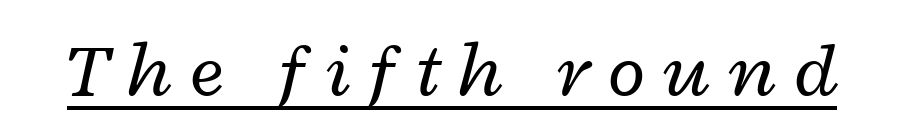
{"italic": "yes", "lean": "right", "slant_degrees": 12, "bold": "no", "weight": "regular", "width": "wide", "stroke_contrast": "low", "x_height": "medium", "monospaced": "no", "underline": "yes", "letter_spacing": "wide", "letter_spacing_em": 0.24, "glyph_px": 77}
